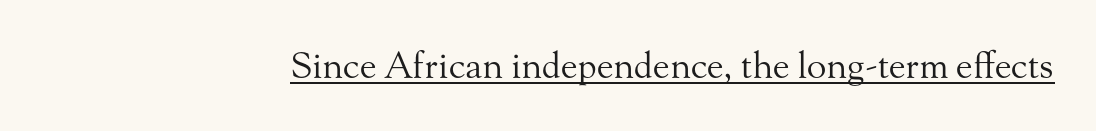
Compared with undecorated copy, this sample adds a rule below the words. Does extra space separate the letters? No, they use regular spacing. Small tapered or slab feet sit at the stroke ends, so this counts as serif. Vertical stems look standard width or narrower in stroke.
